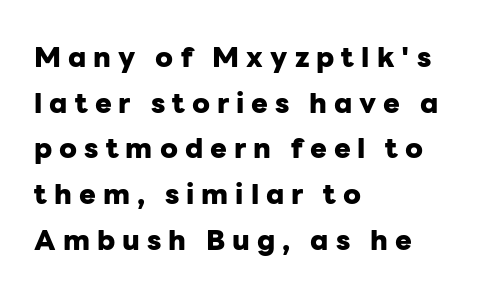
Unlike a traditional serif, this face leaves its strokes unadorned. The passage shown stacks its lines at a standard gap. This sample uses an upright cut, with every glyph sitting square on the baseline. The rendering anchors every line to the left-hand side.
